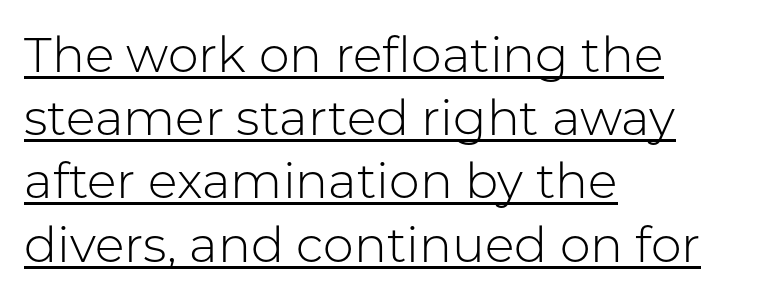
Q: Is the text bold? A: No.
Q: Is the text italic (slanted)? A: No, it is upright.
Q: Is the typeface a serif or a sans-serif typeface? A: Sans-serif.
Q: Is the text underlined? A: Yes.
Q: How is the paragraph aligned? A: Left-aligned.
Q: Is the spacing between letters normal or unusually wide? A: Normal.
Q: Is the spacing between lines tight, normal or loose? A: Normal.
Q: Width (condensed, normal, or wide)? A: Normal.
Q: Stroke contrast? A: Low.
Q: x-height? A: Medium.
Q: Monospaced? A: No.
